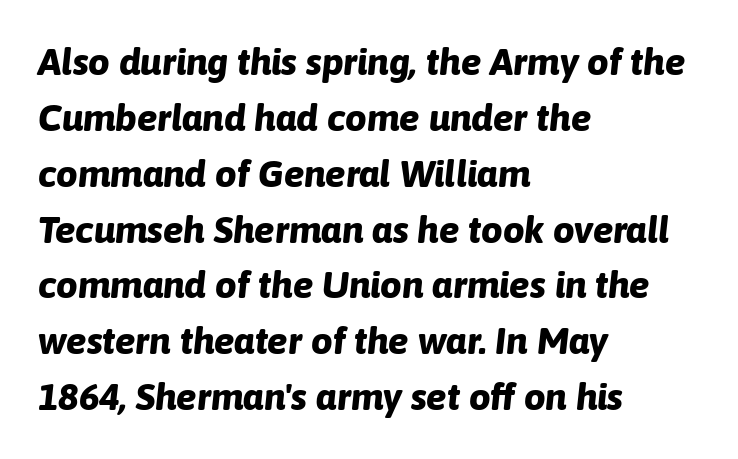
Characters follow at the spacing the type designer built in. Visually the block forms a straight wall on the left and a jagged coastline on the right. The specimen reads as italic at a glance. Underlining? Definitely not there. The letters advance in unequal steps, a hallmark of proportional type. Heft: maximum for text — a bold.
